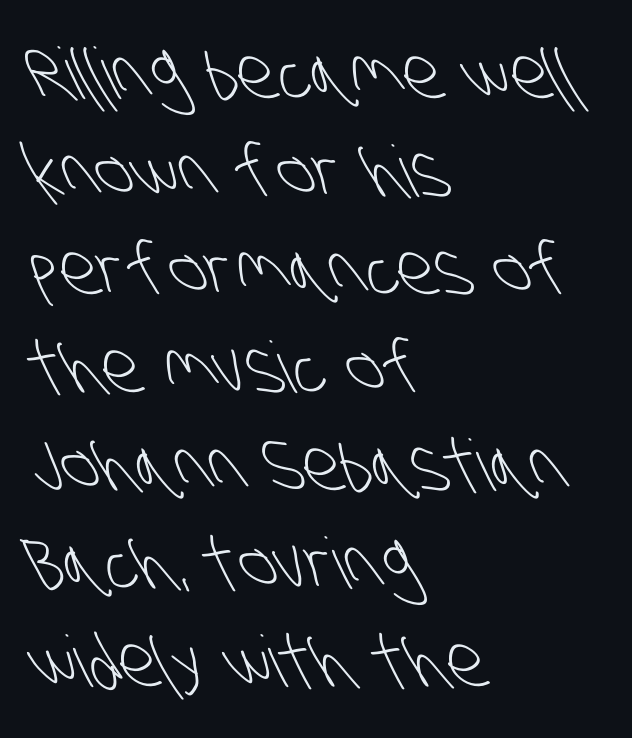
The image shows 71 px light, condensed sans-serif type; set left-aligned, normal line spacing (1.38x), normal letter spacing, not underlined; low stroke contrast and a large x-height.
